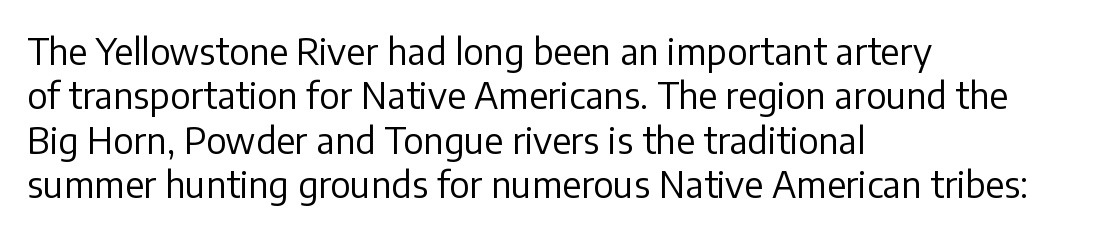
If you drew a line through each stem, it would be perfectly vertical. Note: no serifs on the glyphs. The rendering keeps characters at their native spacing. Stems and bowls with no extra thickness — not bold. Think of a printed novel: that variable character pitch is what you see here.
